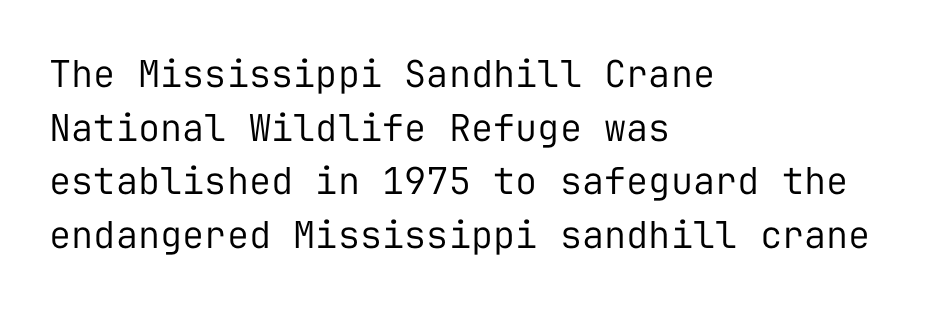
The image shows 37 px regular-weight sans-serif type, upright, monospaced; set left-aligned, normal line spacing (1.45x), normal letter spacing, not underlined; low stroke contrast and a medium x-height.
